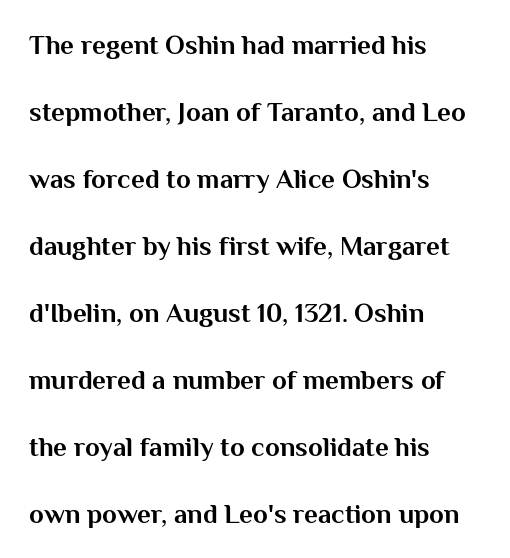
The image shows 27 px bold type, upright; set left-aligned, loose line spacing (2.48x), normal letter spacing, not underlined.
